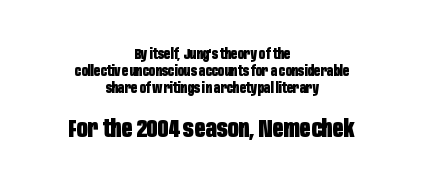
The space beneath each line is pristine and unruled. A centered setting, common on invitations and titles, is used for this passage. These lines keep a tight, regular rhythm from letter to letter. This is the regular roman posture of the typeface. Which of the two is more prominent by size? The second, at the bottom.
